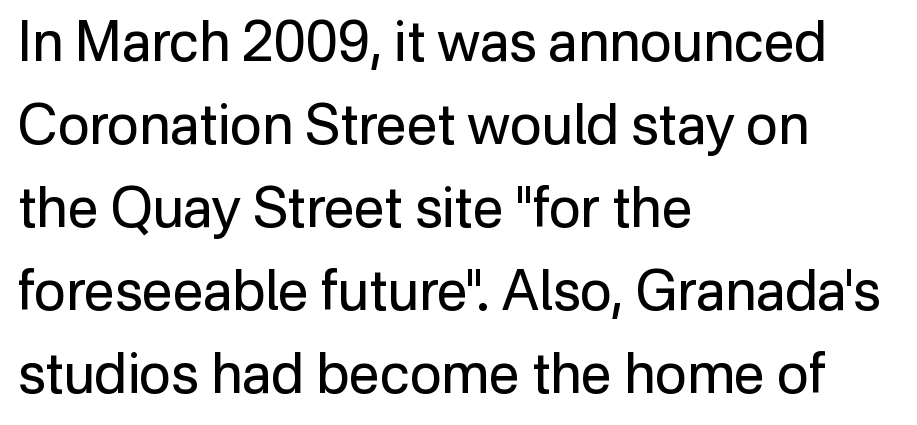
Q: Is the text bold? A: No.
Q: Is the text italic (slanted)? A: No, it is upright.
Q: Is the typeface a serif or a sans-serif typeface? A: Sans-serif.
Q: Is the text underlined? A: No.
Q: How is the paragraph aligned? A: Left-aligned.
Q: Is the spacing between letters normal or unusually wide? A: Normal.
Q: Is the spacing between lines tight, normal or loose? A: Normal.
Q: Width (condensed, normal, or wide)? A: Normal.
Q: Stroke contrast? A: Low.
Q: x-height? A: Medium.
Q: Monospaced? A: No.
